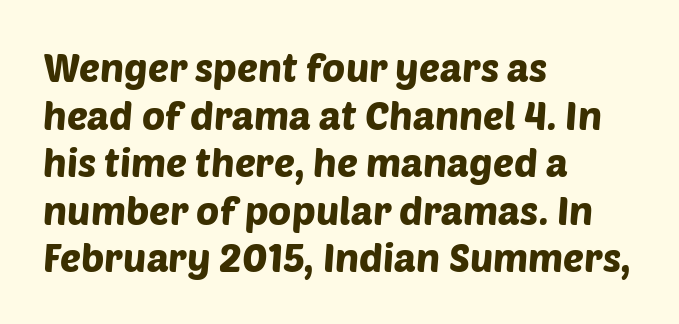
Tracking here is standard; glyphs follow each other at the usual distance. The space beneath each line is pristine and unruled. Left-aligned paragraph, ragged on the right. Looks like regular typesetting: each glyph gets only the width it needs. A typesetter would label this face a sans.
